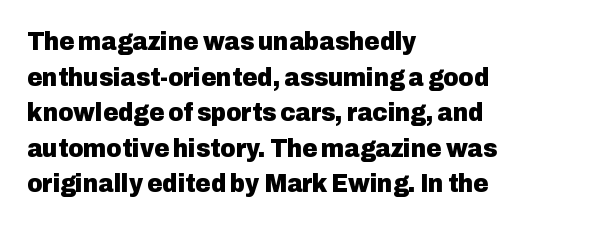
Q: Is the text bold? A: Yes.
Q: Is the text italic (slanted)? A: No, it is upright.
Q: Is the text underlined? A: No.
Q: How is the paragraph aligned? A: Left-aligned.
Q: Is the spacing between letters normal or unusually wide? A: Normal.
Q: Is the spacing between lines tight, normal or loose? A: Normal.
